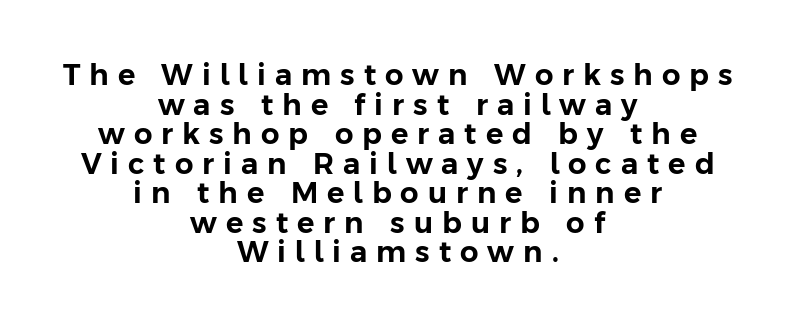
The image shows 29 px sans-serif type, upright; set centered, tight line spacing (1.02x), unusually wide letter spacing (+0.31 em), not underlined; low stroke contrast and a medium x-height.
